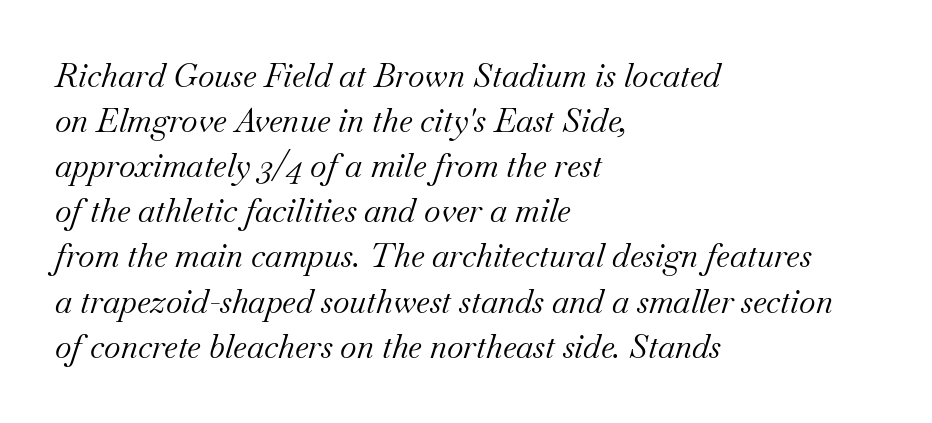
The image shows 32 px regular-weight serif type, italic (leaning right); set left-aligned, normal line spacing (1.41x), normal letter spacing, not underlined; medium stroke contrast and a small x-height.
